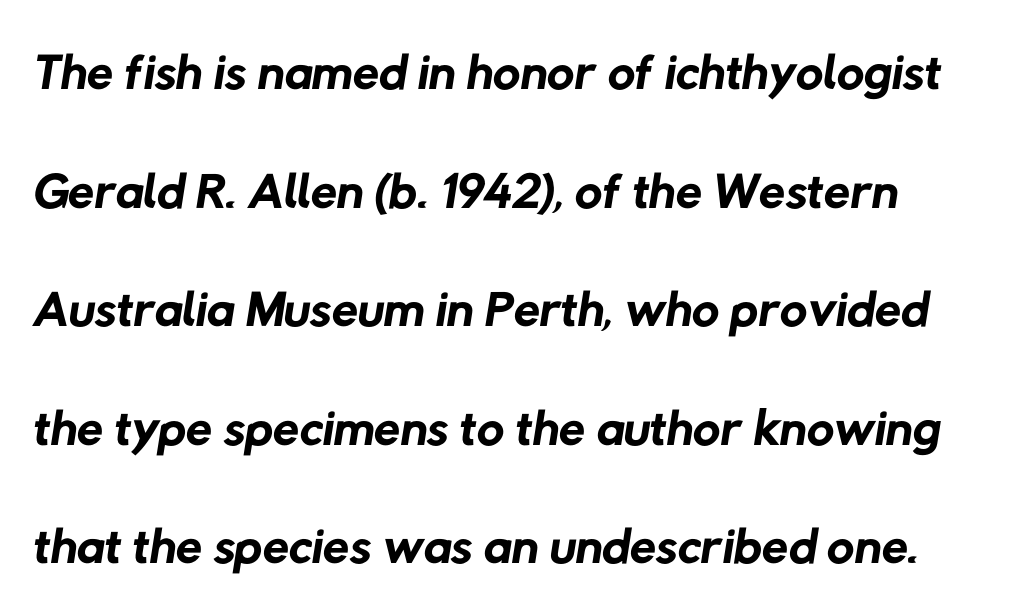
This sample has the flowing, uneven cadence of proportional lettering. Any mark beneath the type? The region is blank. The font is comparable to plain body text, perhaps lighter. The line-height multiplier appears to be the usual default. Glyph-to-glyph distance matches everyday printed text.
